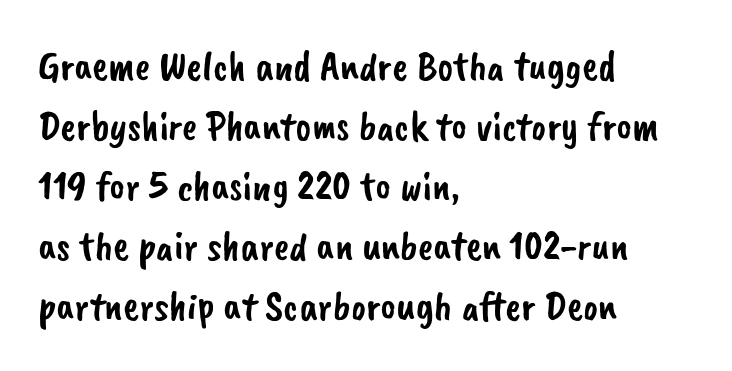
{"serif": "no", "width": "normal", "stroke_contrast": "low", "x_height": "small", "monospaced": "no", "underline": "no", "align": "left", "line_spacing": "normal", "line_spacing_ratio": 1.43, "letter_spacing": "normal", "letter_spacing_em": 0.0, "glyph_px": 42}
